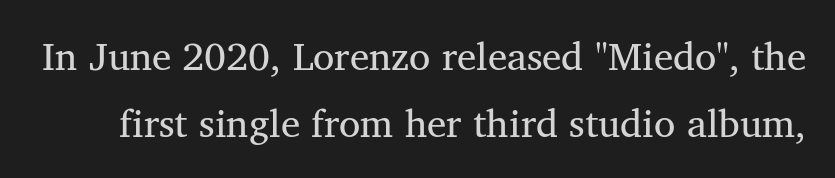
The image shows 39 px regular-weight serif type, upright; set line spacing 1.73x, normal letter spacing, not underlined; medium stroke contrast and a medium x-height.
